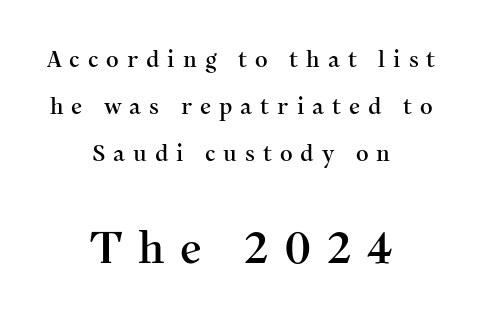
Vertical spacing — loose. The letters in the lower block stand taller than those in the block above. The text was rendered using a seriffed face with decorative stroke endings. The typography opts for an upright posture over an oblique one. Bare-footed words on every line.
